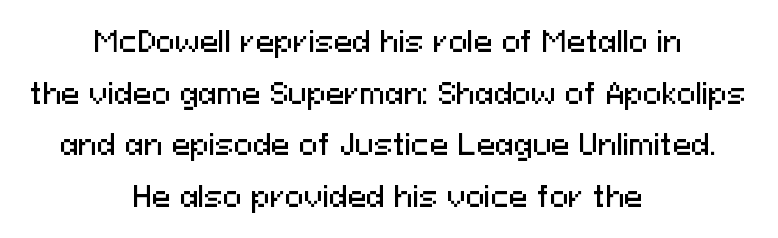
The letters carry no serifs — their stems end cleanly without finishing strokes. The letters advance in unequal steps, a hallmark of proportional type. What stands out about the letter spacing? Nothing — it is the standard amount. The typesetter chose a symmetrical, centered arrangement here. The strip under each line holds only bare page. Italic: no, the glyphs are upright roman.
